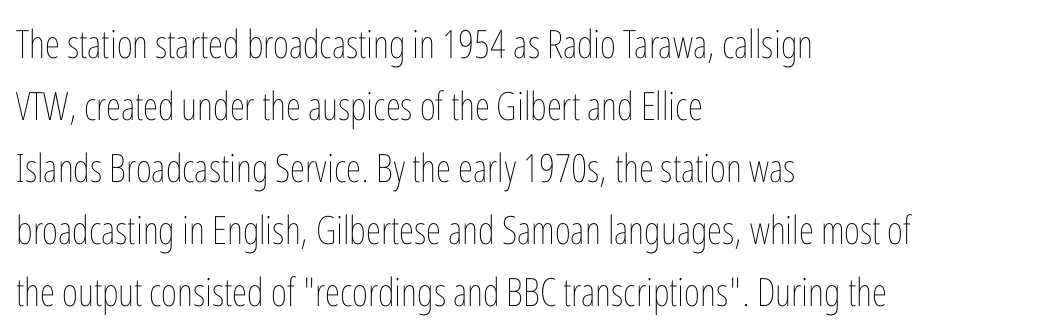
Looks like regular typesetting: each glyph gets only the width it needs. The rows are spaced the way most documents space them. The rendering anchors every line to the left-hand side. No extra ink here — the face is not bold. The strip under each line holds only bare page.
